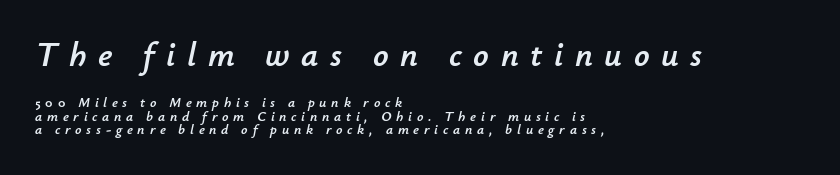
Horizontally, the lines are justified to the leading edge only. Characters follow at a spacing far wider than the type designer built in. Emphasis-style slanted type is in use. Beneath every word, the page is bare.
